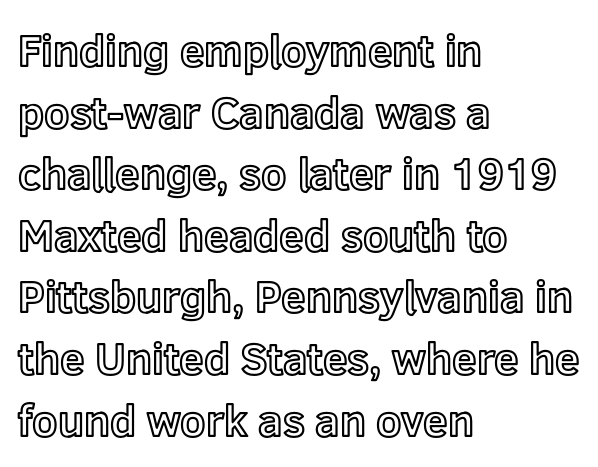
Q: Is the text italic (slanted)? A: No, it is upright.
Q: Is the text underlined? A: No.
Q: How is the paragraph aligned? A: Left-aligned.
Q: Is the spacing between letters normal or unusually wide? A: Normal.
Q: Is the spacing between lines tight, normal or loose? A: Normal.
Q: Width (condensed, normal, or wide)? A: Normal.
Q: x-height? A: Medium.
Q: Monospaced? A: No.
